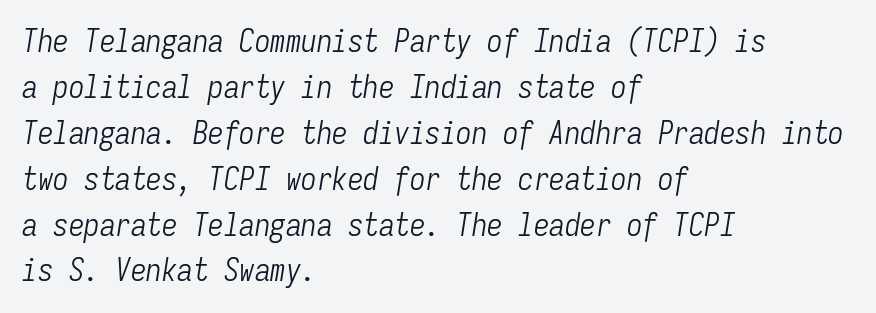
The image shows 31 px light, condensed type, italic (leaning right), monospaced; set left-aligned, normal line spacing (1.48x), normal letter spacing, not underlined; low stroke contrast and a medium x-height.
